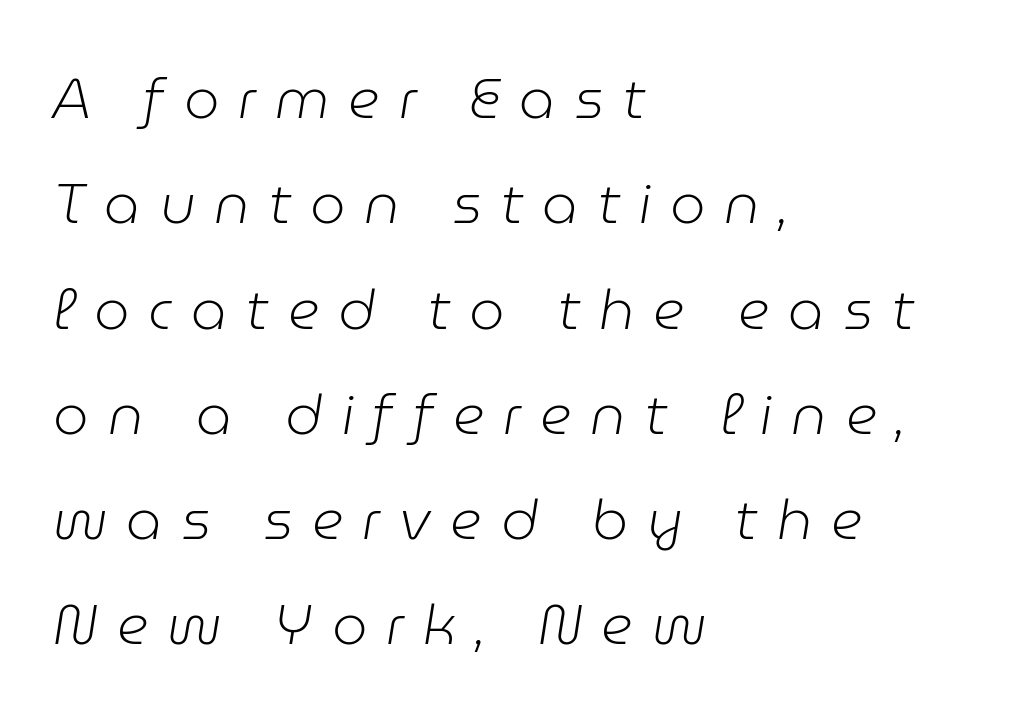
{"italic": "yes", "lean": "right", "slant_degrees": 9, "bold": "no", "weight": "light", "width": "normal", "stroke_contrast": "low", "x_height": "medium", "monospaced": "no", "underline": "no", "align": "left", "line_spacing_ratio": 1.88, "letter_spacing": "wide", "letter_spacing_em": 0.34, "glyph_px": 56}
